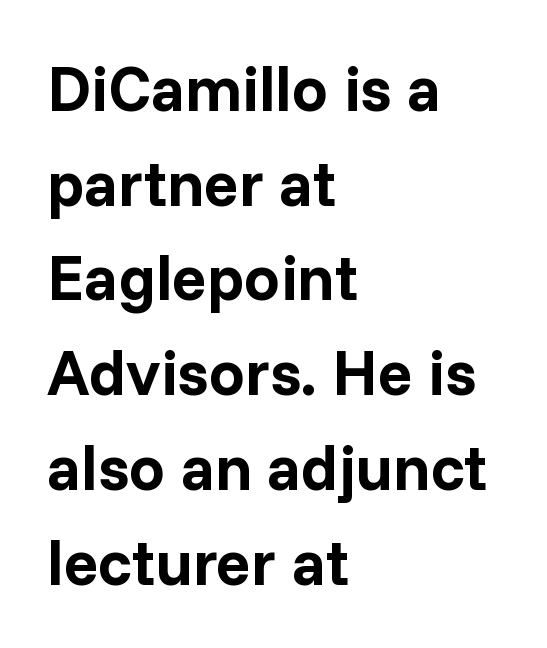
Is this a sans? Yes — the strokes have no serifs. Is the letter spacing exaggerated? No — it looks like the ordinary default. A typesetter would call this leading conventional body-copy spacing. Chunky letters — that's bold for sure. Note the varied advance widths — an 'i' is clearly narrower than an 'm'.
